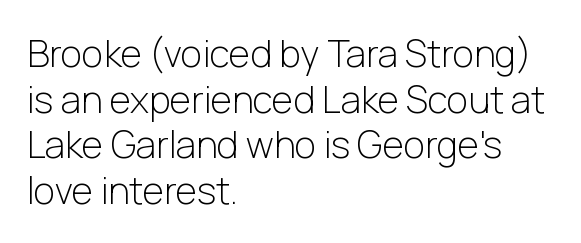
To sum up the face: it is a sans, with no serifs. A typesetter would call this proportional, since set widths differ per character. Caption: standard tracking, unaltered. Does the copy run flush right? No — it runs flush left.
